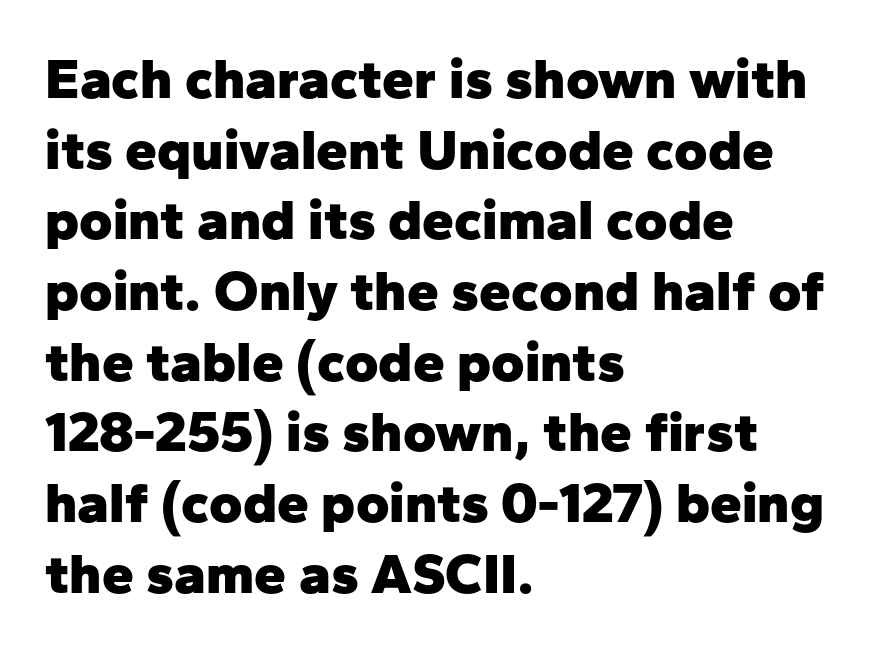
Q: Is the text bold? A: Yes.
Q: Is the text italic (slanted)? A: No, it is upright.
Q: Is the typeface a serif or a sans-serif typeface? A: Sans-serif.
Q: Is the text underlined? A: No.
Q: How is the paragraph aligned? A: Left-aligned.
Q: Is the spacing between letters normal or unusually wide? A: Normal.
Q: Width (condensed, normal, or wide)? A: Normal.
Q: Stroke contrast? A: Low.
Q: x-height? A: Medium.
Q: Monospaced? A: No.
